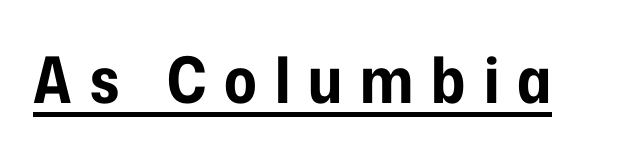
The image shows 64 px bold, condensed sans-serif type, upright; set unusually wide letter spacing (+0.28 em), underlined; low stroke contrast and a medium x-height.
